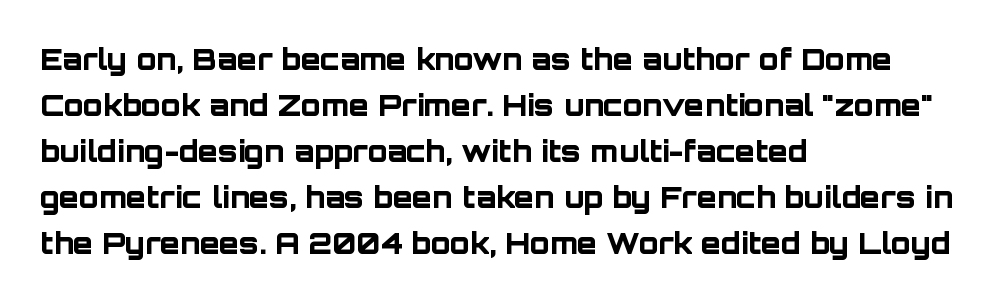
Beneath every word, the page is bare. No extra tracking has been applied to these lines. The designer went with a sans here, leaving each stem footless. Looks like regular typesetting: each glyph gets only the width it needs. Thick stems and heavy bowls — unmistakably bold.
